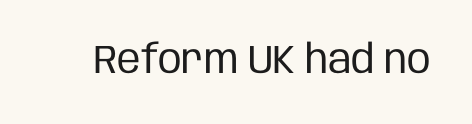
The image shows 40 px regular-weight, condensed sans-serif type, upright; set normal letter spacing, not underlined; low stroke contrast and a large x-height.
